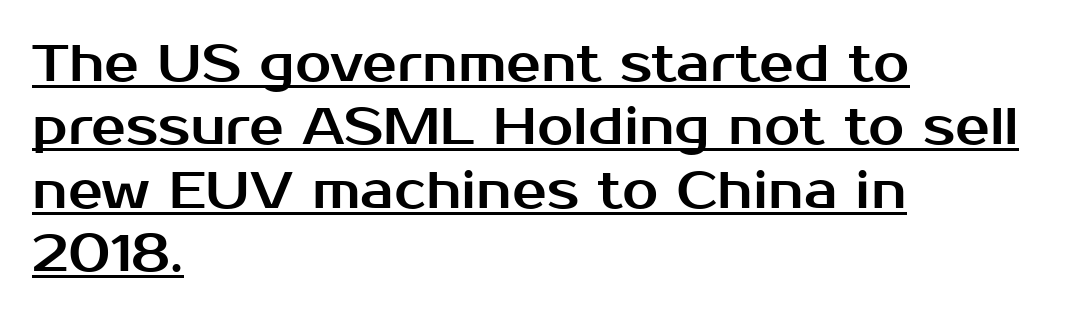
Q: Is the text italic (slanted)? A: No, it is upright.
Q: Is the typeface a serif or a sans-serif typeface? A: Sans-serif.
Q: Is the text underlined? A: Yes.
Q: How is the paragraph aligned? A: Left-aligned.
Q: Is the spacing between letters normal or unusually wide? A: Normal.
Q: Width (condensed, normal, or wide)? A: Normal.
Q: Stroke contrast? A: Medium.
Q: x-height? A: Medium.
Q: Monospaced? A: No.
